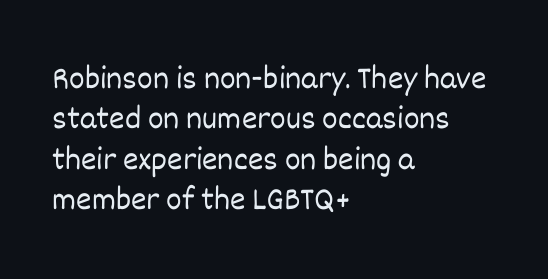
{"italic": "no", "bold": "no", "weight": "light", "width": "normal", "stroke_contrast": "low", "x_height": "large", "monospaced": "no", "underline": "no", "align": "left", "line_spacing_ratio": 1.22, "letter_spacing": "normal", "letter_spacing_em": 0.0, "glyph_px": 33}
